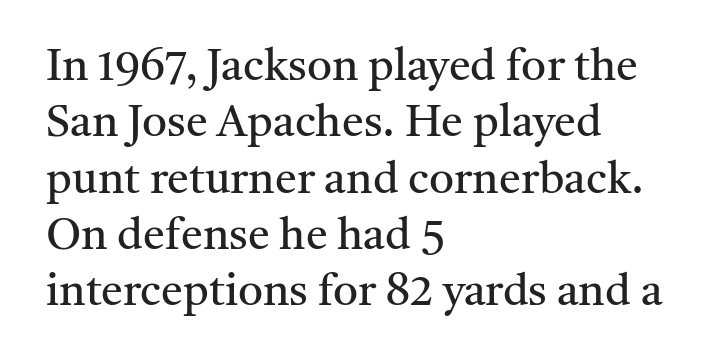
Vertical strokes here are truly vertical. Visually the block forms a straight wall on the left and a jagged coastline on the right. No heavy texture on the line: the type isn't bold. One glance says typical: line gaps are just what's usual.
